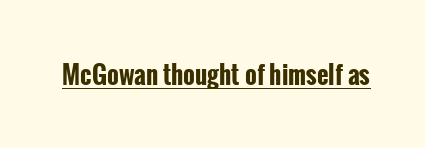
The image shows 25 px bold type, upright; set normal letter spacing, underlined.
